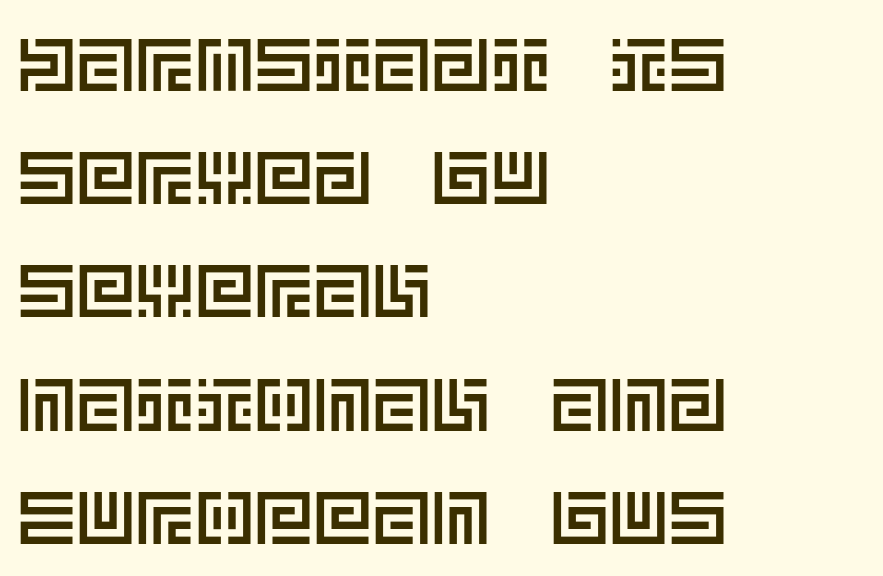
{"italic": "no", "width": "normal", "x_height": "large", "underline": "no", "align": "left", "line_spacing": "normal", "line_spacing_ratio": 1.53, "letter_spacing": "normal", "letter_spacing_em": 0.0, "glyph_px": 74}
